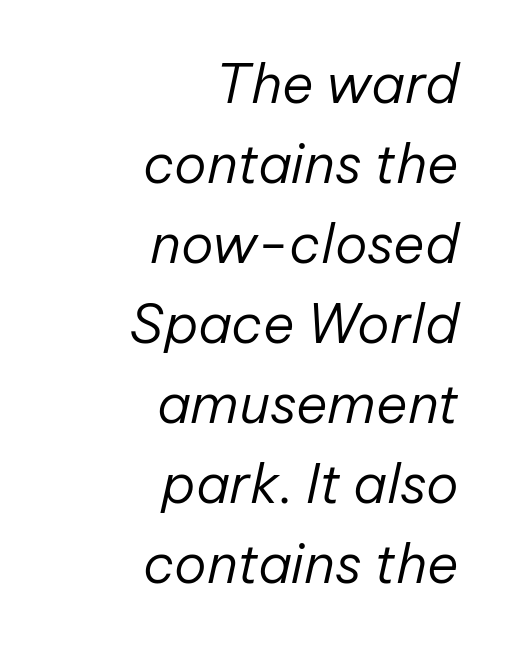
Q: Is the text bold? A: No.
Q: Is the text italic (slanted)? A: Yes, it leans right by about 12 degrees.
Q: Is the text underlined? A: No.
Q: How is the paragraph aligned? A: Right-aligned.
Q: Is the spacing between letters normal or unusually wide? A: Normal.
Q: Is the spacing between lines tight, normal or loose? A: Normal.
Q: Width (condensed, normal, or wide)? A: Normal.
Q: Stroke contrast? A: Low.
Q: x-height? A: Medium.
Q: Monospaced? A: No.
